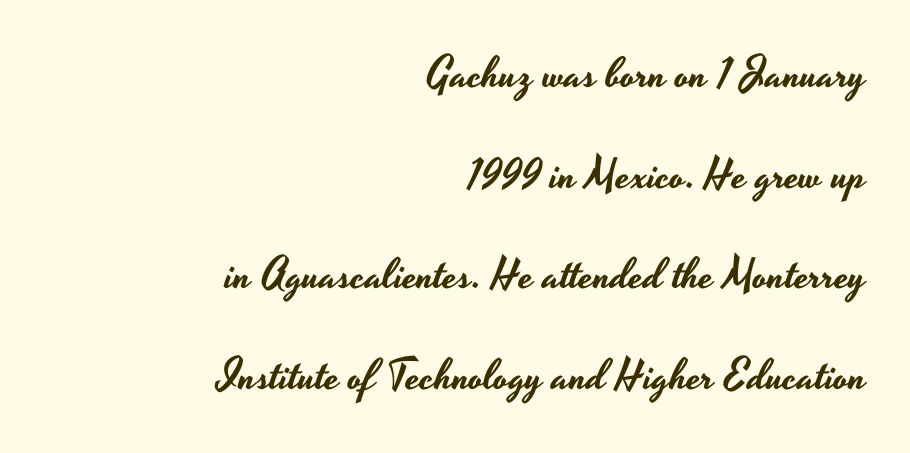
Q: Is the text italic (slanted)? A: Yes.
Q: Is the typeface a serif or a sans-serif typeface? A: Sans-serif.
Q: Is the text underlined? A: No.
Q: How is the paragraph aligned? A: Right-aligned.
Q: Is the spacing between letters normal or unusually wide? A: Normal.
Q: Is the spacing between lines tight, normal or loose? A: Loose.
Q: Width (condensed, normal, or wide)? A: Wide.
Q: Stroke contrast? A: Low.
Q: x-height? A: Small.
Q: Monospaced? A: No.
